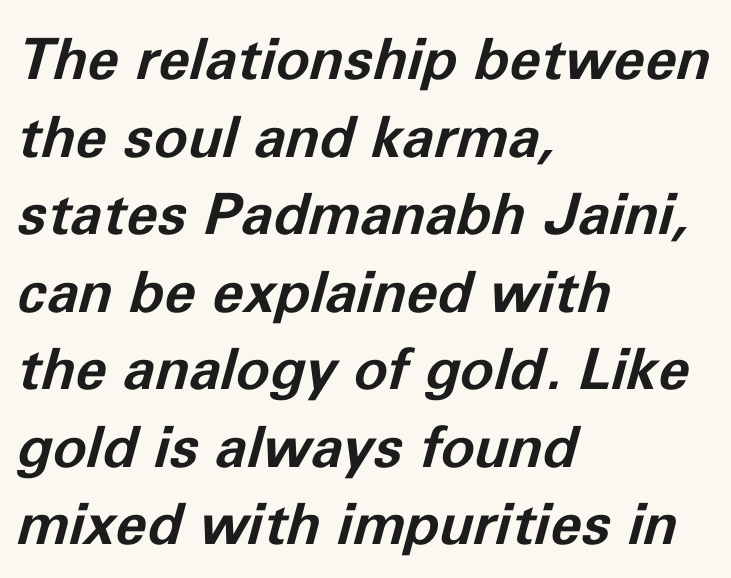
The image shows 57 px bold type, italic (leaning right); set left-aligned, normal line spacing (1.36x), normal letter spacing, not underlined; low stroke contrast and a medium x-height.
